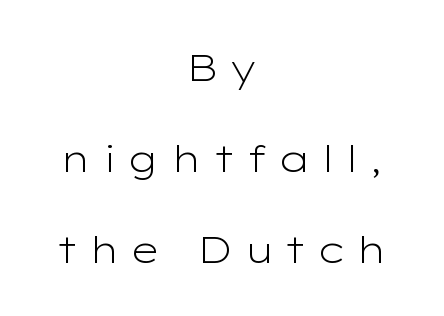
The glyphs in this specimen are sans serif. Spacing between characters has been opened up far beyond the box default. Is there much room between lines? Yes — plenty of vertical air separates them. These lines are rendered in a variable-pitch font. Check the space under the baseline: it is left empty.
